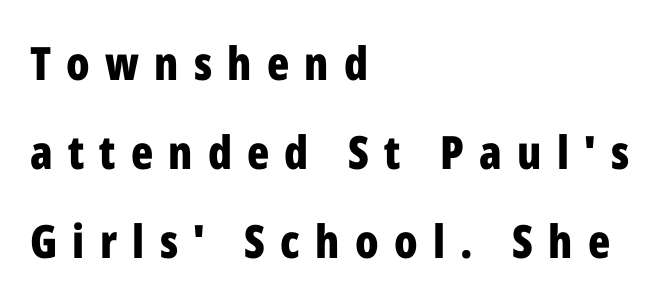
Q: Is the text bold? A: Yes.
Q: Is the text italic (slanted)? A: No, it is upright.
Q: Is the typeface a serif or a sans-serif typeface? A: Sans-serif.
Q: Is the text underlined? A: No.
Q: How is the paragraph aligned? A: Left-aligned.
Q: Is the spacing between letters normal or unusually wide? A: Unusually wide.
Q: Is the spacing between lines tight, normal or loose? A: Loose.
Q: Width (condensed, normal, or wide)? A: Condensed.
Q: Stroke contrast? A: Low.
Q: x-height? A: Medium.
Q: Monospaced? A: No.
